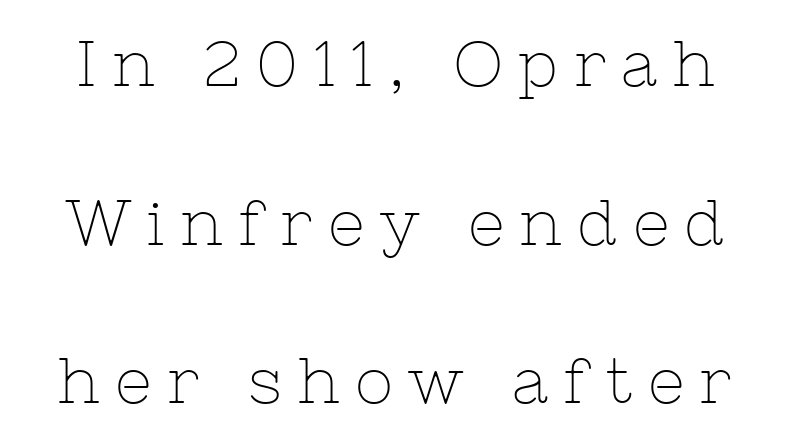
The image shows 64 px thin serif type, upright; set loose line spacing (2.48x), unusually wide letter spacing (+0.24 em), not underlined; low stroke contrast and a medium x-height.
